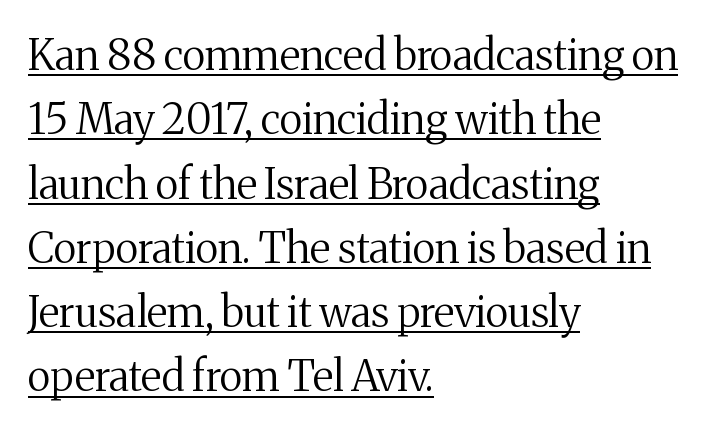
Q: Is the text bold? A: No.
Q: Is the text italic (slanted)? A: No, it is upright.
Q: Is the typeface a serif or a sans-serif typeface? A: Serif.
Q: Is the text underlined? A: Yes.
Q: How is the paragraph aligned? A: Left-aligned.
Q: Is the spacing between letters normal or unusually wide? A: Normal.
Q: Is the spacing between lines tight, normal or loose? A: Normal.
Q: Width (condensed, normal, or wide)? A: Normal.
Q: Stroke contrast? A: Medium.
Q: x-height? A: Medium.
Q: Monospaced? A: No.
